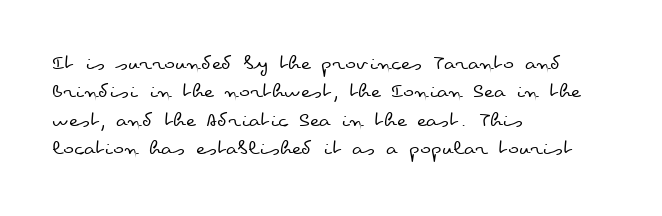
Nobody touched the tracking dial on this one. Visually the block forms a straight wall on the left and a jagged coastline on the right. Posture: upright roman. Beneath every word, the page is bare.
